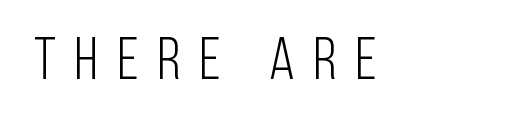
This rendering widens character spacing well past its baseline value. No chunkiness to these letters — they're not bold. Examine the stroke ends and you'll find no serifs. The font's upright variant was chosen for this text. Proportional: the letters do not fall into vertical columns. Check the space under the baseline: it is left empty.
